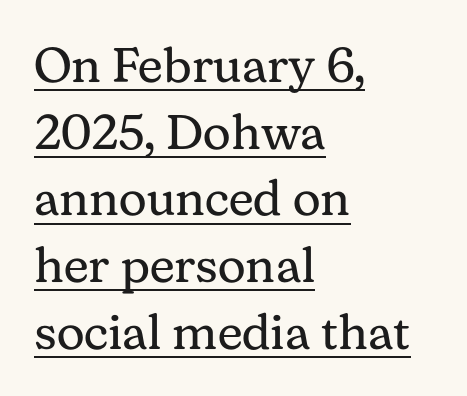
The image shows 49 px regular-weight serif type, upright; set left-aligned, normal line spacing (1.36x), normal letter spacing, underlined; medium stroke contrast and a medium x-height.
